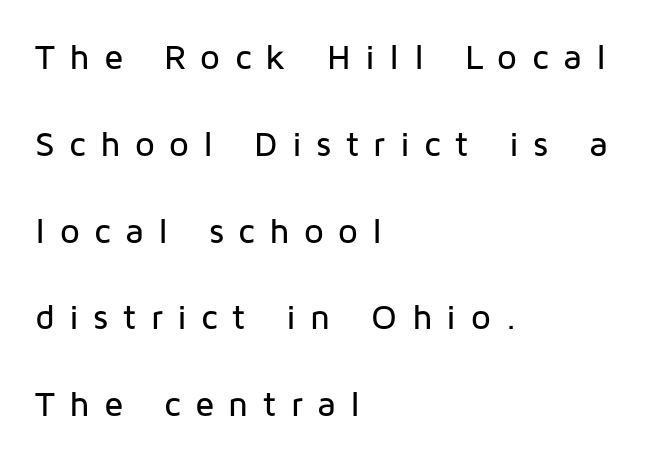
The image shows 35 px sans-serif type, upright; set left-aligned, loose line spacing (2.48x), unusually wide letter spacing (+0.41 em), not underlined; low stroke contrast and a medium x-height.
